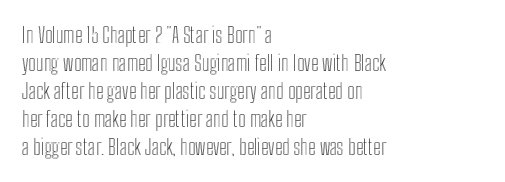
{"italic": "no", "underline": "no", "align": "left", "line_spacing": "normal", "line_spacing_ratio": 1.33, "letter_spacing": "normal", "letter_spacing_em": 0.0, "glyph_px": 21}
